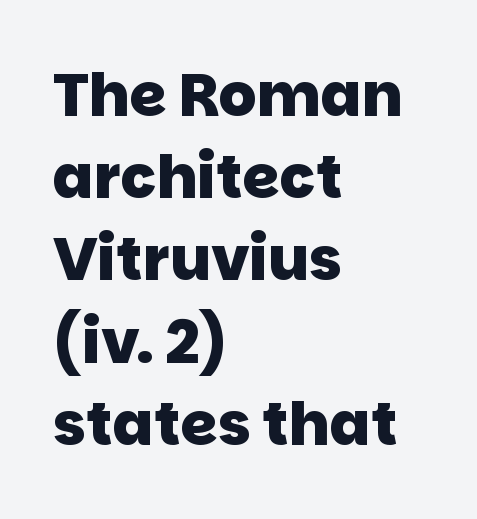
{"serif": "no", "bold": "yes", "weight": "heavy", "width": "normal", "stroke_contrast": "low", "x_height": "large", "monospaced": "no", "underline": "no", "align": "left", "line_spacing": "normal", "line_spacing_ratio": 1.37, "letter_spacing": "normal", "letter_spacing_em": 0.0, "glyph_px": 60}
